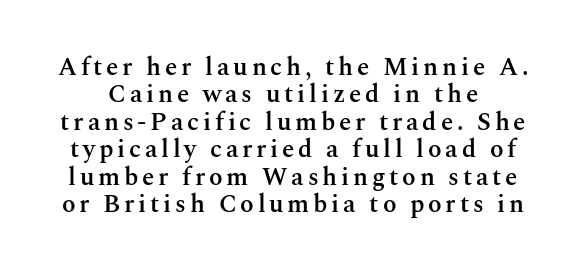
{"italic": "no", "bold": "semi", "underline": "no", "line_spacing": "tight", "line_spacing_ratio": 1.1, "glyph_px": 25}
